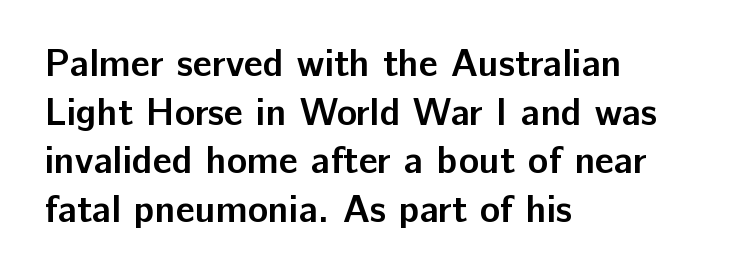
The image shows 38 px semibold sans-serif type, upright; set left-aligned, normal line spacing (1.28x), normal letter spacing, not underlined; low stroke contrast and a medium x-height.
